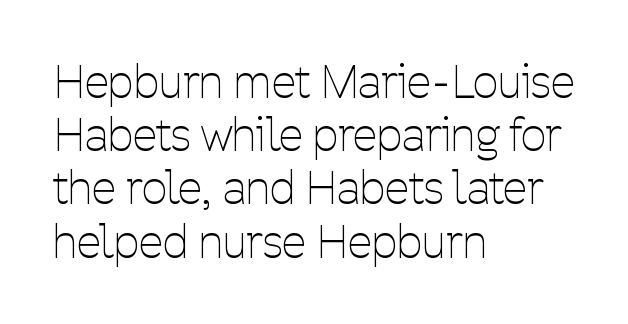
The image shows 44 px thin, condensed sans-serif type, upright; set left-aligned, line spacing 1.21x, normal letter spacing, not underlined; low stroke contrast and a medium x-height.
